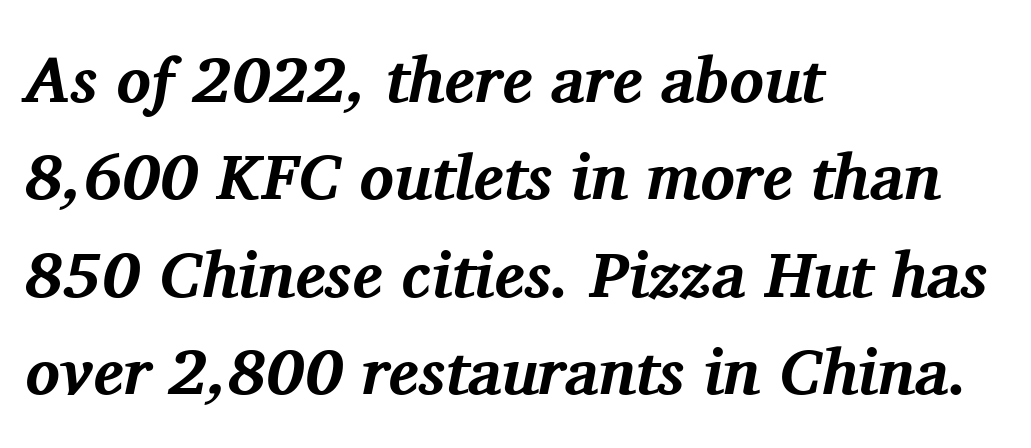
Q: Is the text bold? A: Yes.
Q: Is the text italic (slanted)? A: Yes, it leans right by about 11 degrees.
Q: Is the typeface a serif or a sans-serif typeface? A: Serif.
Q: Is the text underlined? A: No.
Q: How is the paragraph aligned? A: Left-aligned.
Q: Is the spacing between letters normal or unusually wide? A: Normal.
Q: Is the spacing between lines tight, normal or loose? A: Normal.
Q: Width (condensed, normal, or wide)? A: Normal.
Q: Stroke contrast? A: Medium.
Q: x-height? A: Medium.
Q: Monospaced? A: No.
